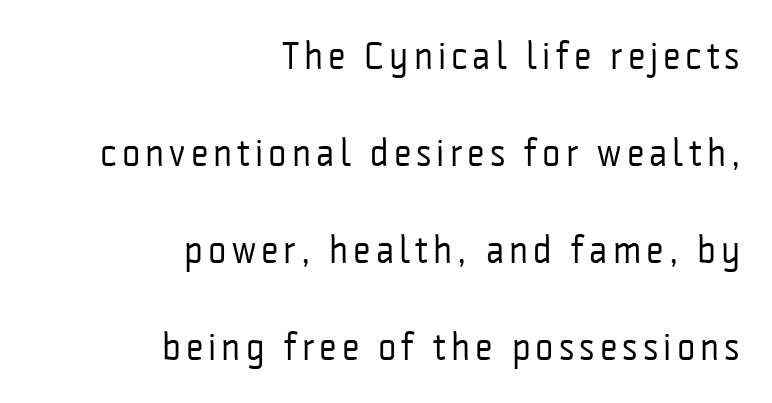
Is this a sans? Yes — the strokes have no serifs. Weight: not bold — regular or lighter. The string is rendered with underlining switched off. Proportional: the letters do not fall into vertical columns. These lines stand farther apart than default settings would place them. Tall strokes in this sample are plumb rather than angled.
